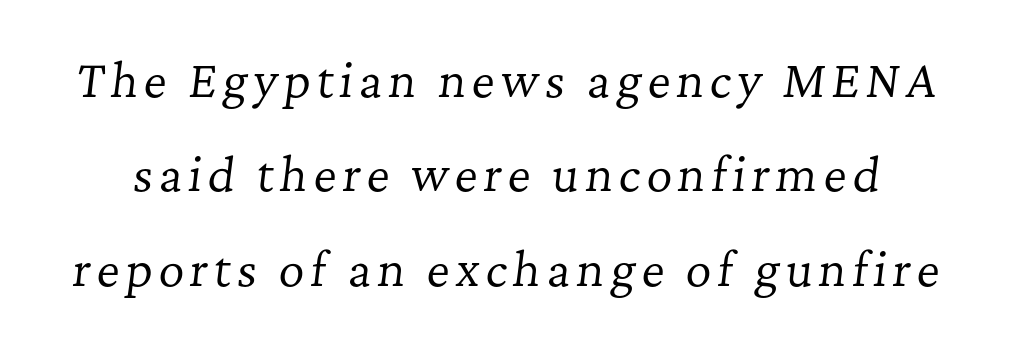
Q: Is the text bold? A: No.
Q: Is the text italic (slanted)? A: Yes, it leans right by about 7 degrees.
Q: Is the typeface a serif or a sans-serif typeface? A: Serif.
Q: Is the text underlined? A: No.
Q: Is the spacing between lines tight, normal or loose? A: Loose.
Q: Width (condensed, normal, or wide)? A: Normal.
Q: Stroke contrast? A: Low.
Q: x-height? A: Medium.
Q: Monospaced? A: No.
